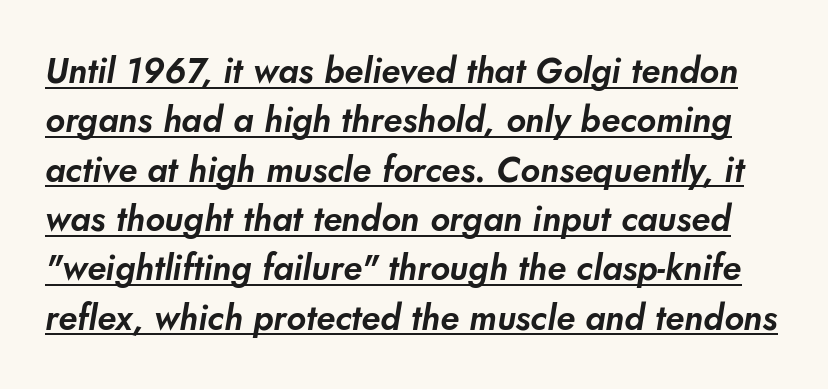
Q: Is the typeface a serif or a sans-serif typeface? A: Sans-serif.
Q: Is the text underlined? A: Yes.
Q: Is the spacing between letters normal or unusually wide? A: Normal.
Q: Is the spacing between lines tight, normal or loose? A: Normal.
Q: Width (condensed, normal, or wide)? A: Normal.
Q: Stroke contrast? A: Low.
Q: x-height? A: Small.
Q: Monospaced? A: No.
